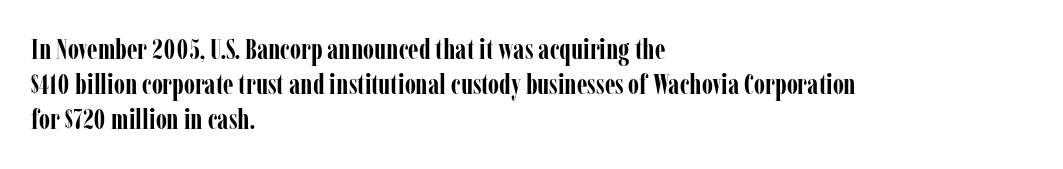
Q: Is the text bold? A: Yes.
Q: Is the text italic (slanted)? A: No, it is upright.
Q: Is the typeface a serif or a sans-serif typeface? A: Serif.
Q: Is the text underlined? A: No.
Q: How is the paragraph aligned? A: Left-aligned.
Q: Is the spacing between letters normal or unusually wide? A: Normal.
Q: Width (condensed, normal, or wide)? A: Condensed.
Q: Stroke contrast? A: Low.
Q: x-height? A: Medium.
Q: Monospaced? A: No.
